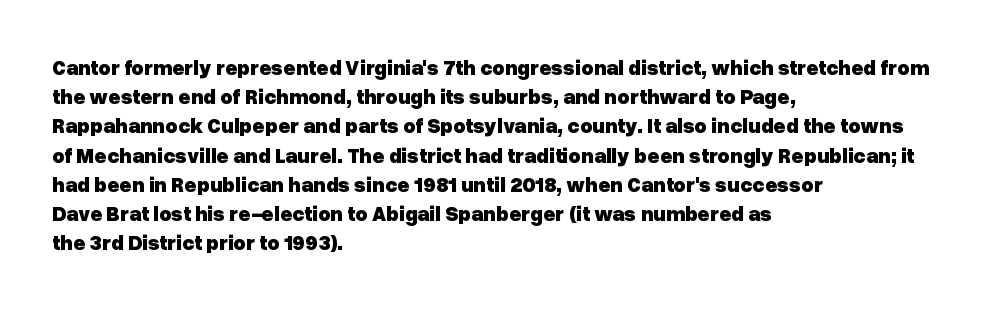
{"italic": "no", "bold": "yes", "underline": "no", "align": "left", "line_spacing": "normal", "line_spacing_ratio": 1.39, "letter_spacing": "normal", "letter_spacing_em": 0.0, "glyph_px": 21}
